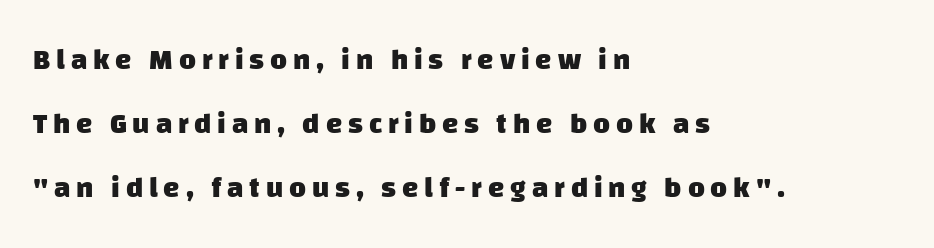
What's the leading like? Stretched, with rows far apart. Just letters on the line, the space beneath them empty. Caption: bold face, heavy strokes. The tracking reads as deliberately expanded to a designer's eye.
